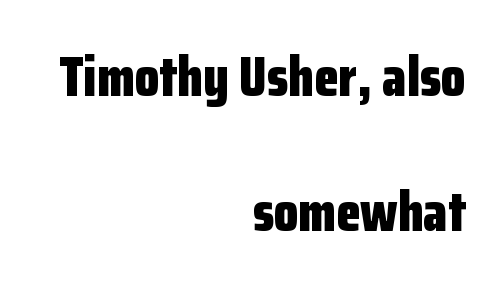
Q: Is the text bold? A: Yes.
Q: Is the text italic (slanted)? A: No, it is upright.
Q: Is the typeface a serif or a sans-serif typeface? A: Sans-serif.
Q: Is the text underlined? A: No.
Q: How is the paragraph aligned? A: Right-aligned.
Q: Is the spacing between letters normal or unusually wide? A: Normal.
Q: Is the spacing between lines tight, normal or loose? A: Loose.
Q: Width (condensed, normal, or wide)? A: Condensed.
Q: Stroke contrast? A: Low.
Q: x-height? A: Medium.
Q: Monospaced? A: No.
